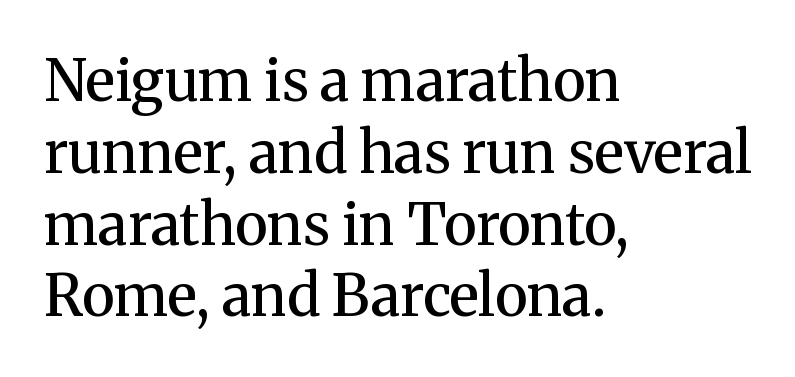
Q: Is the text bold? A: Semi-bold.
Q: Is the text italic (slanted)? A: No, it is upright.
Q: Is the typeface a serif or a sans-serif typeface? A: Serif.
Q: Is the text underlined? A: No.
Q: How is the paragraph aligned? A: Left-aligned.
Q: Is the spacing between letters normal or unusually wide? A: Normal.
Q: Is the spacing between lines tight, normal or loose? A: Normal.
Q: Width (condensed, normal, or wide)? A: Normal.
Q: Stroke contrast? A: Medium.
Q: x-height? A: Medium.
Q: Monospaced? A: No.
